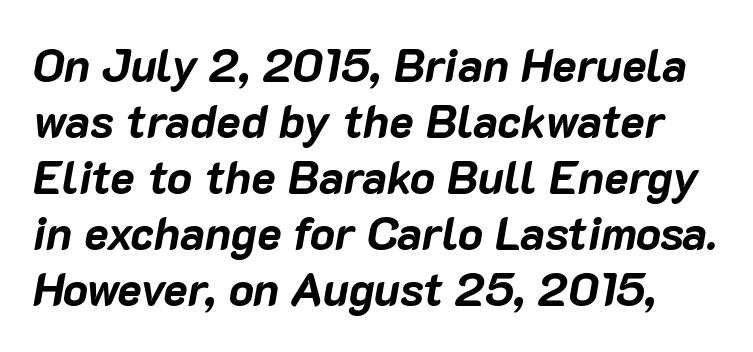
The image shows 46 px bold type, italic (leaning right); set line spacing 1.22x, normal letter spacing, not underlined; low stroke contrast and a medium x-height.
